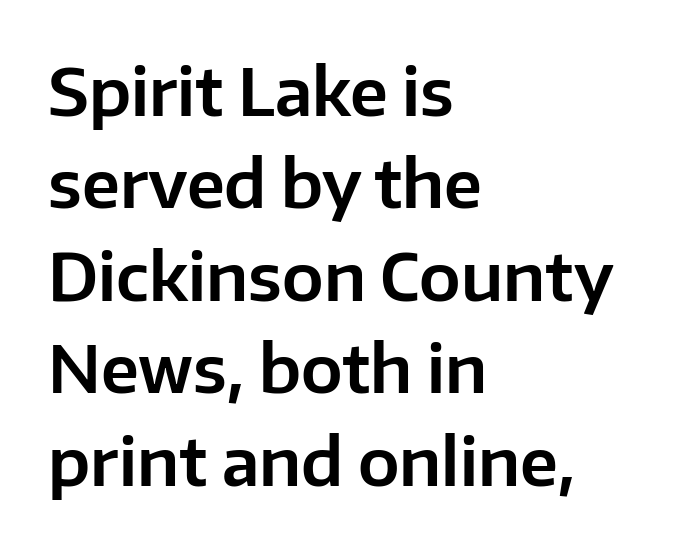
Q: Is the text italic (slanted)? A: No, it is upright.
Q: Is the typeface a serif or a sans-serif typeface? A: Sans-serif.
Q: Is the text underlined? A: No.
Q: How is the paragraph aligned? A: Left-aligned.
Q: Is the spacing between letters normal or unusually wide? A: Normal.
Q: Is the spacing between lines tight, normal or loose? A: Normal.
Q: Width (condensed, normal, or wide)? A: Normal.
Q: Stroke contrast? A: Low.
Q: x-height? A: Medium.
Q: Monospaced? A: No.
